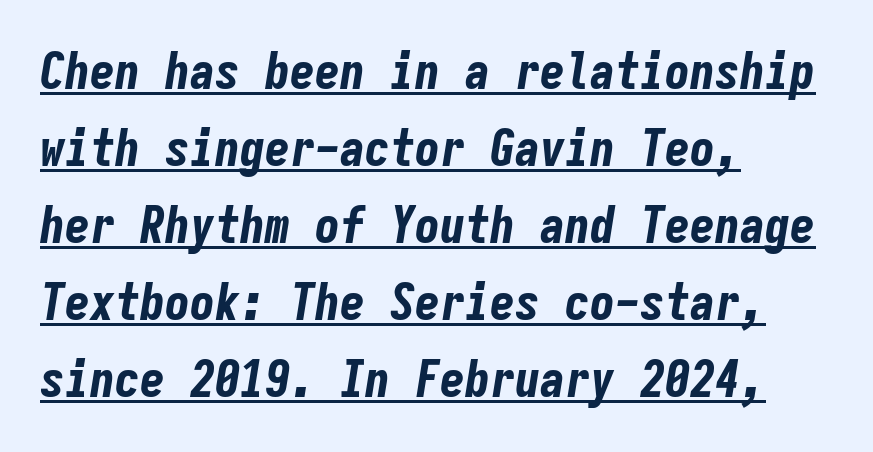
{"italic": "yes", "lean": "right", "slant_degrees": 9, "bold": "yes", "weight": "bold", "width": "condensed", "stroke_contrast": "low", "x_height": "medium", "monospaced": "yes", "underline": "yes", "align": "left", "line_spacing": "normal", "line_spacing_ratio": 1.54, "letter_spacing": "normal", "letter_spacing_em": 0.0, "glyph_px": 50}
